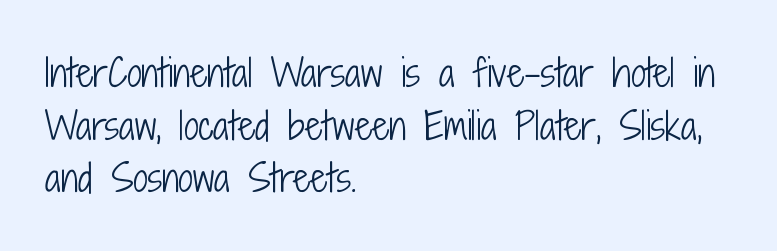
Q: Is the text bold? A: No.
Q: Is the text italic (slanted)? A: No, it is upright.
Q: Is the typeface a serif or a sans-serif typeface? A: Sans-serif.
Q: Is the text underlined? A: No.
Q: How is the paragraph aligned? A: Left-aligned.
Q: Is the spacing between letters normal or unusually wide? A: Normal.
Q: Is the spacing between lines tight, normal or loose? A: Normal.
Q: Width (condensed, normal, or wide)? A: Condensed.
Q: Stroke contrast? A: Low.
Q: x-height? A: Medium.
Q: Monospaced? A: No.
